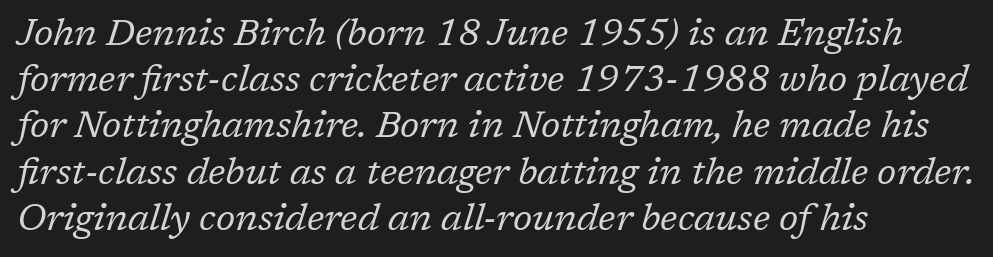
{"serif": "yes", "italic": "yes", "lean": "right", "slant_degrees": 17, "bold": "no", "weight": "regular", "width": "normal", "stroke_contrast": "low", "x_height": "medium", "monospaced": "no", "underline": "no", "align": "left", "line_spacing": "normal", "line_spacing_ratio": 1.25, "letter_spacing": "normal", "letter_spacing_em": 0.0, "glyph_px": 37}
